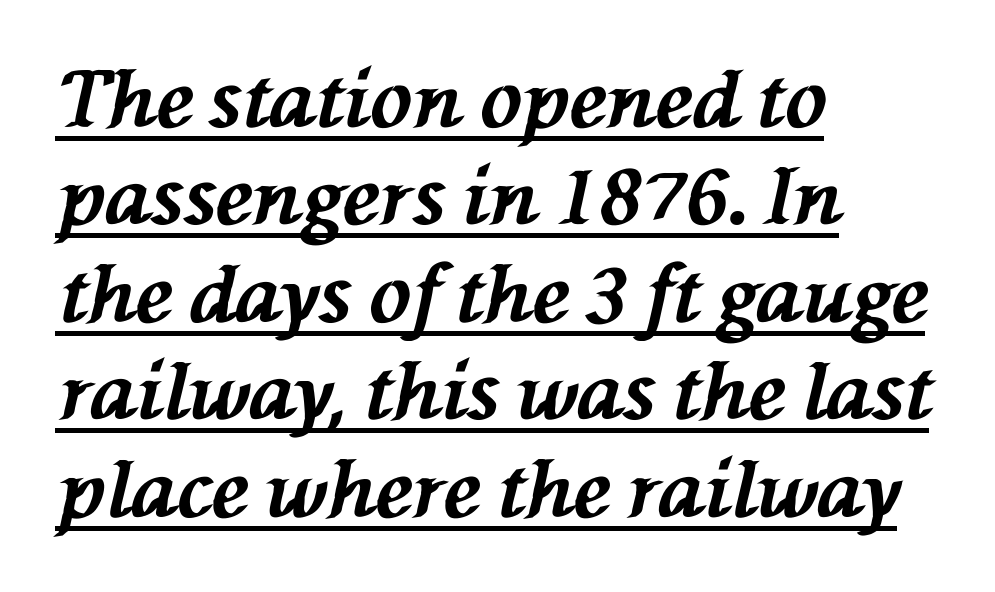
Q: Is the text bold? A: Yes.
Q: Is the text italic (slanted)? A: Yes, it leans left by about 76 degrees.
Q: Is the text underlined? A: Yes.
Q: How is the paragraph aligned? A: Left-aligned.
Q: Is the spacing between letters normal or unusually wide? A: Normal.
Q: Is the spacing between lines tight, normal or loose? A: Normal.
Q: Width (condensed, normal, or wide)? A: Normal.
Q: Stroke contrast? A: Medium.
Q: x-height? A: Medium.
Q: Monospaced? A: No.
